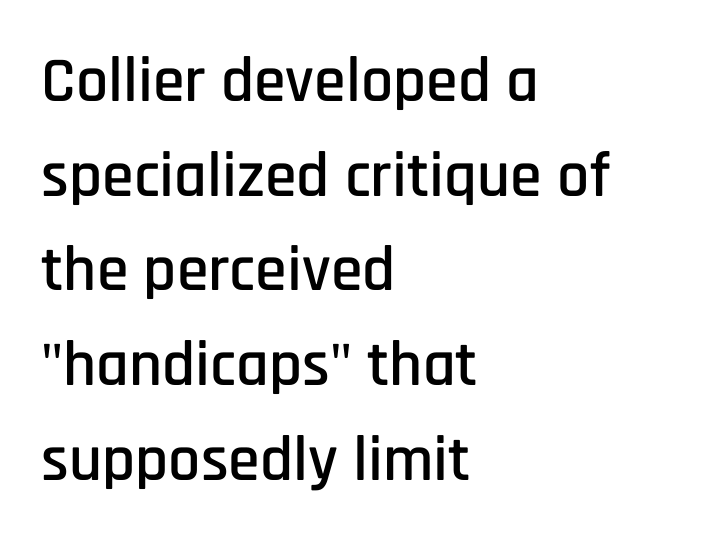
The image shows 64 px condensed sans-serif type, upright; set left-aligned, normal line spacing (1.48x), normal letter spacing, not underlined; low stroke contrast and a large x-height.
